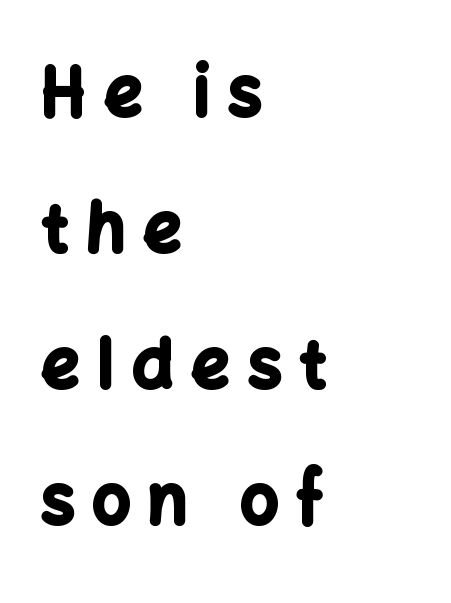
{"serif": "no", "italic": "no", "bold": "yes", "weight": "bold", "width": "normal", "stroke_contrast": "low", "x_height": "medium", "monospaced": "no", "underline": "no", "align": "left", "line_spacing": "loose", "line_spacing_ratio": 2.03, "letter_spacing": "wide", "letter_spacing_em": 0.27, "glyph_px": 67}
